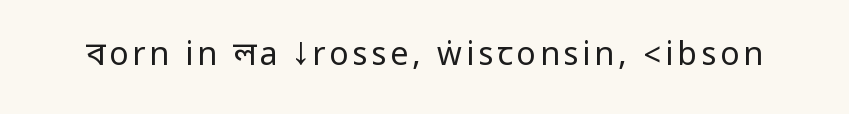
Q: Is the text bold? A: No.
Q: Is the text italic (slanted)? A: No, it is upright.
Q: Is the typeface a serif or a sans-serif typeface? A: Sans-serif.
Q: Is the text underlined? A: No.
Q: Width (condensed, normal, or wide)? A: Condensed.
Q: Stroke contrast? A: Low.
